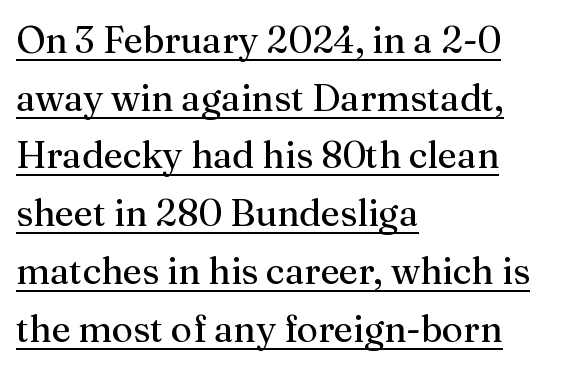
{"serif": "yes", "italic": "no", "bold": "no", "weight": "regular", "width": "normal", "stroke_contrast": "medium", "x_height": "medium", "monospaced": "no", "underline": "yes", "align": "left", "line_spacing": "normal", "line_spacing_ratio": 1.56, "letter_spacing": "normal", "letter_spacing_em": 0.0, "glyph_px": 37}
